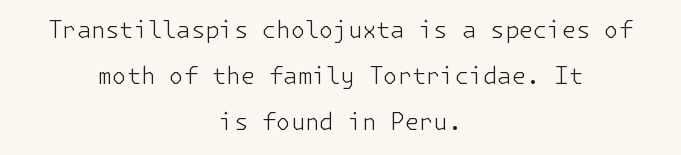
Stem width sits at or under what a default text font uses. Reading down the block, each line starts at a different indent, mirrored at its end. Tall strokes in this sample are plumb rather than angled. Type without underlining. The horizontal fit of the characters is conventional and even. Widely set lines give the paragraph a tall, airy silhouette.
